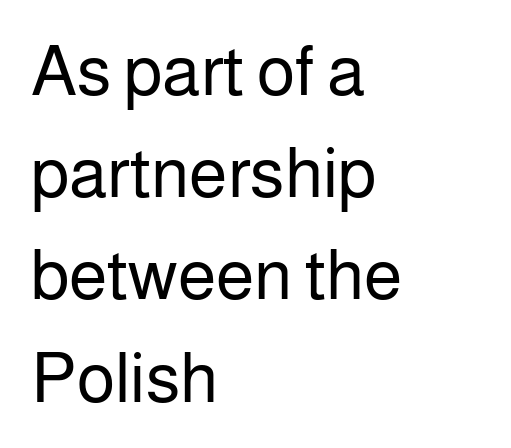
Do the characters align in a grid? No, the font is proportional. Words float on clear page, feet unadorned. The paragraph has a hard left edge and a soft right edge. How would I describe the line gaps? Plain and ordinary. No letter is thick-stroked: the sample isn't bold.
